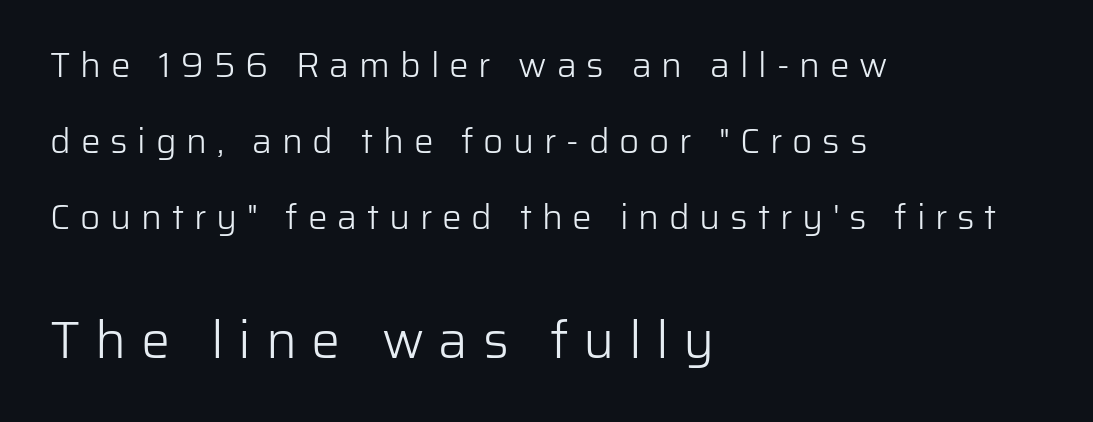
Q: Is the text bold? A: No.
Q: Is the text italic (slanted)? A: No, it is upright.
Q: Is the typeface a serif or a sans-serif typeface? A: Sans-serif.
Q: Is the text underlined? A: No.
Q: How is the paragraph aligned? A: Left-aligned.
Q: Is the spacing between letters normal or unusually wide? A: Unusually wide.
Q: Is the spacing between lines tight, normal or loose? A: Loose.
Q: Which block of text is set in a larger size, the first (top) or the second (bottom)? A: The second (bottom) one.
Q: Width (condensed, normal, or wide)? A: Normal.
Q: Stroke contrast? A: Low.
Q: x-height? A: Medium.
Q: Monospaced? A: No.
